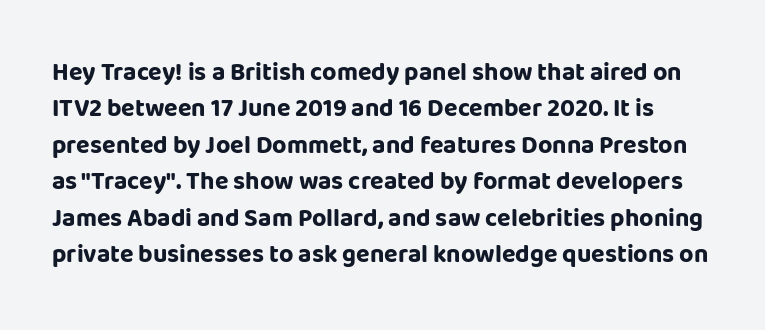
The image shows 25 px bold type, upright; set normal line spacing (1.46x), normal letter spacing, not underlined.
